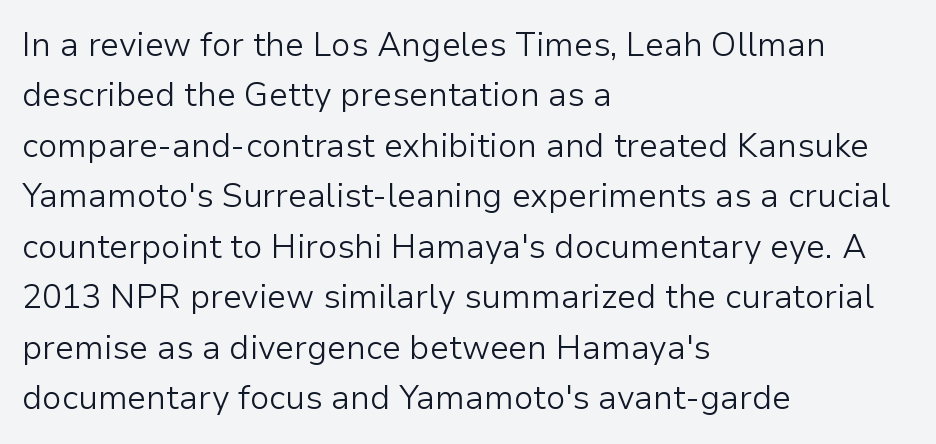
Q: Is the text bold? A: No.
Q: Is the text italic (slanted)? A: No, it is upright.
Q: Is the typeface a serif or a sans-serif typeface? A: Sans-serif.
Q: Is the text underlined? A: No.
Q: How is the paragraph aligned? A: Left-aligned.
Q: Is the spacing between letters normal or unusually wide? A: Normal.
Q: Is the spacing between lines tight, normal or loose? A: Normal.
Q: Width (condensed, normal, or wide)? A: Normal.
Q: Stroke contrast? A: Low.
Q: x-height? A: Medium.
Q: Monospaced? A: No.
